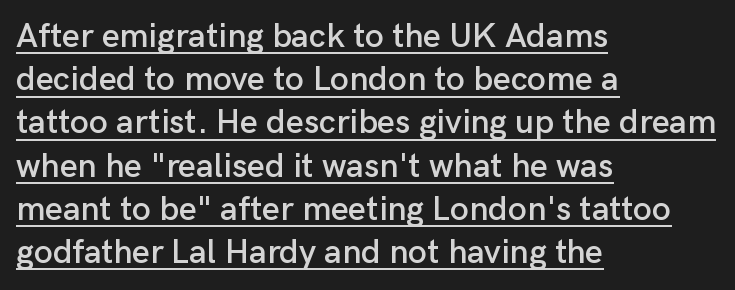
Q: Is the text italic (slanted)? A: No, it is upright.
Q: Is the typeface a serif or a sans-serif typeface? A: Sans-serif.
Q: Is the text underlined? A: Yes.
Q: How is the paragraph aligned? A: Left-aligned.
Q: Is the spacing between letters normal or unusually wide? A: Normal.
Q: Is the spacing between lines tight, normal or loose? A: Normal.
Q: Width (condensed, normal, or wide)? A: Normal.
Q: Stroke contrast? A: Low.
Q: x-height? A: Medium.
Q: Monospaced? A: No.
